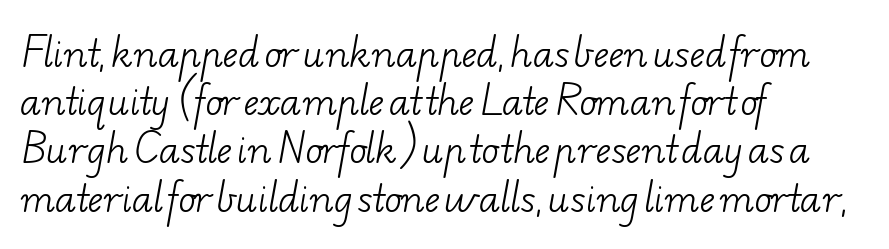
A light-to-regular cut is what we see here. Look at the bottom of the vertical strokes: they flare into serifs here. Teacher's note: observe the even left margin — that is flush-left alignment. Each new line begins a customary step beneath the previous one. Check under the words: just untouched page.
